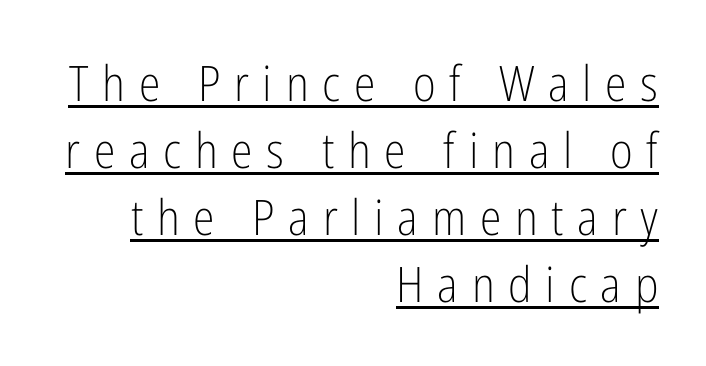
{"serif": "no", "italic": "no", "bold": "no", "weight": "light", "width": "condensed", "stroke_contrast": "low", "x_height": "medium", "monospaced": "no", "underline": "yes", "align": "right", "line_spacing": "normal", "line_spacing_ratio": 1.37, "letter_spacing": "wide", "letter_spacing_em": 0.28, "glyph_px": 49}
